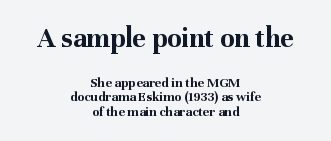
{"serif": "yes", "italic": "no", "bold": "yes", "weight": "bold", "width": "normal", "stroke_contrast": "medium", "x_height": "medium", "monospaced": "no", "underline": "no", "align": "center", "line_spacing": "tight", "line_spacing_ratio": 1.03, "letter_spacing": "normal", "letter_spacing_em": 0.0, "larger_block": "first", "size_ratio": 2.07, "glyph_px": 29}
